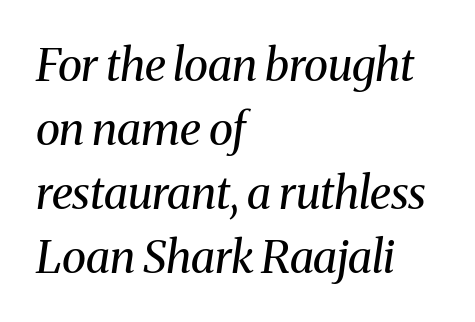
Q: Is the text bold? A: No.
Q: Is the text italic (slanted)? A: Yes, it leans right by about 8 degrees.
Q: Is the typeface a serif or a sans-serif typeface? A: Serif.
Q: Is the text underlined? A: No.
Q: How is the paragraph aligned? A: Left-aligned.
Q: Is the spacing between letters normal or unusually wide? A: Normal.
Q: Is the spacing between lines tight, normal or loose? A: Normal.
Q: Width (condensed, normal, or wide)? A: Normal.
Q: Stroke contrast? A: Medium.
Q: x-height? A: Medium.
Q: Monospaced? A: No.
